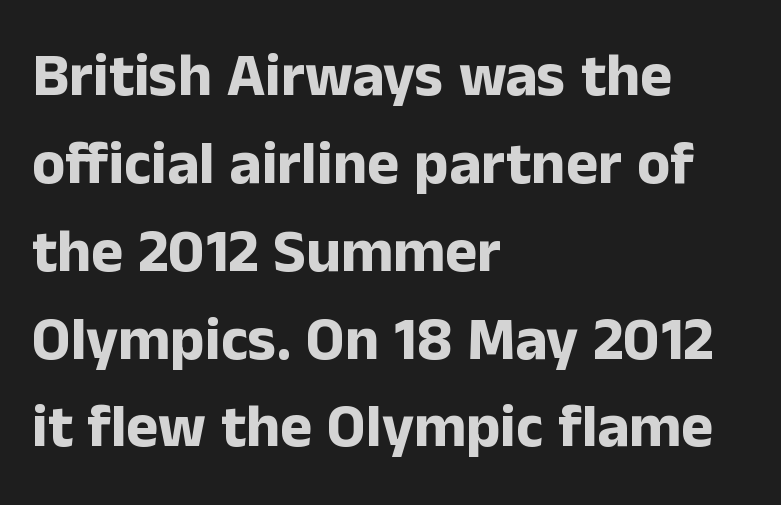
This sample uses a sans-serif face. There is no visible air inserted between adjacent glyphs. Is the block centered? No — it sits flush against the left margin. Set as a true bold cut, around the 700 mark. These lines are rendered in a variable-pitch font. The strip under each line holds only bare page.
